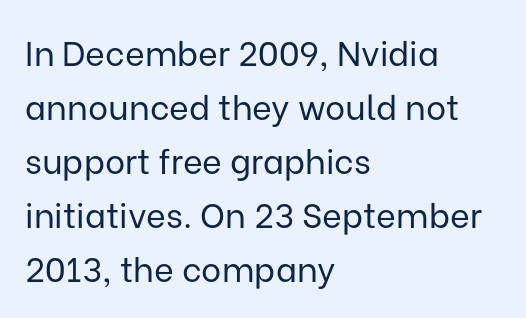
{"serif": "no", "italic": "no", "bold": "no", "weight": "regular", "width": "normal", "stroke_contrast": "low", "x_height": "medium", "monospaced": "no", "underline": "no", "align": "left", "line_spacing": "normal", "line_spacing_ratio": 1.59, "letter_spacing": "normal", "letter_spacing_em": 0.0, "glyph_px": 34}
